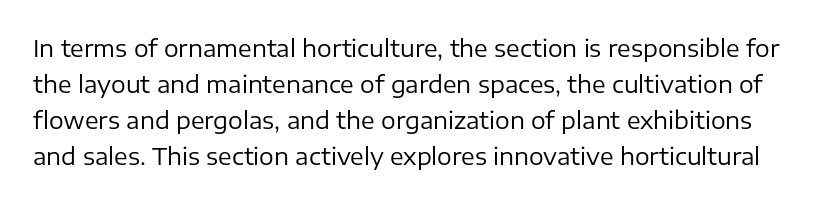
The font is comparable to plain body text, perhaps lighter. Honestly, the letter spacing is just normal — you wouldn't notice it. Ascenders rise straight up at ninety degrees. This block has exactly the height ordinary leading produces. The strip under each line holds only bare page.
